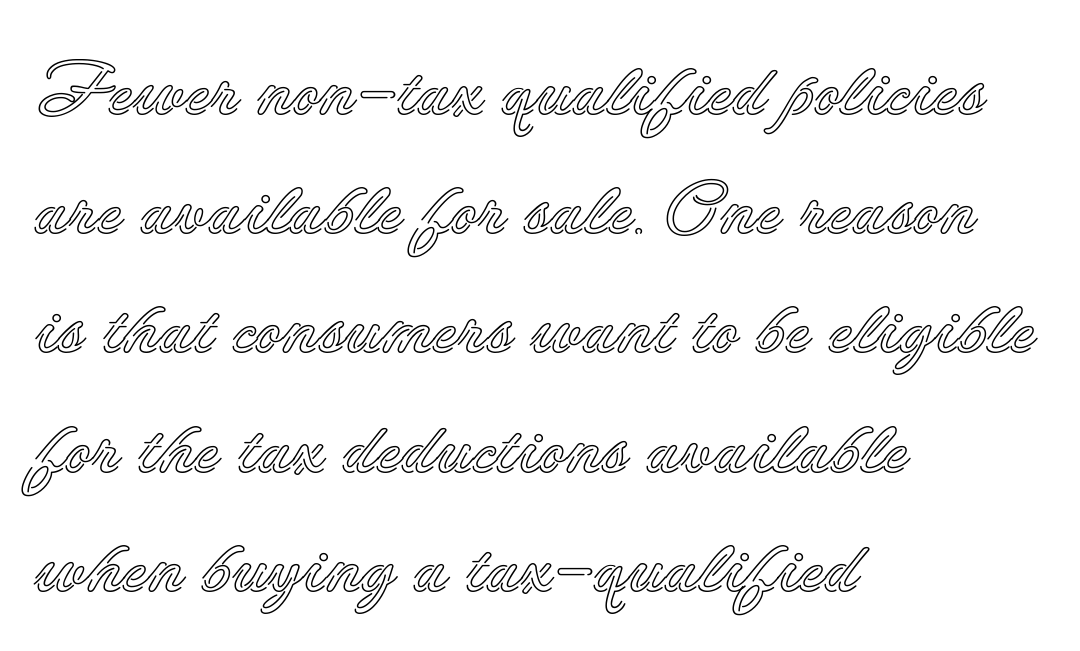
The image shows 75 px text type; set left-aligned, normal line spacing (1.59x), normal letter spacing, not underlined; a small x-height.
